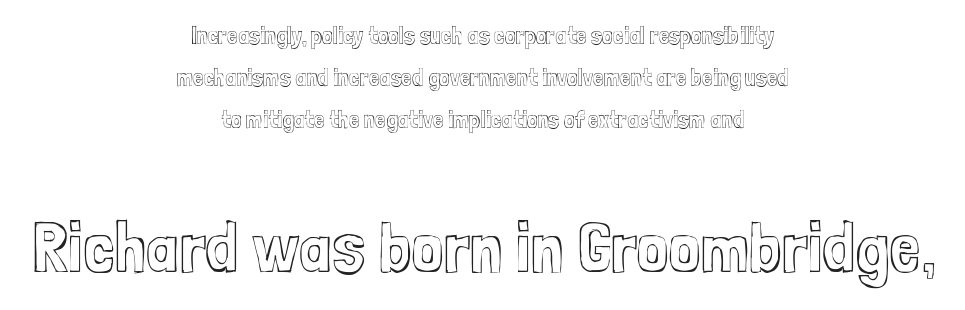
The image shows 71 px condensed type, upright; set centered, line spacing 1.75x, normal letter spacing, not underlined; the second (bottom) block is 2.96x larger; a medium x-height.
